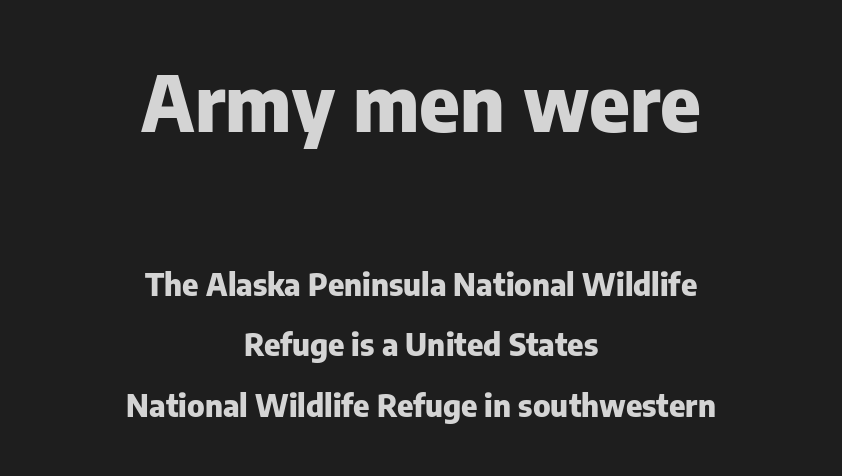
You could call the tracking neutral — neither tight nor loose. Thick stems and heavy bowls — unmistakably bold. Does the leading feel generous? Absolutely, it's lavish. Which margin do the lines hug? Neither — every line sits in the middle.
